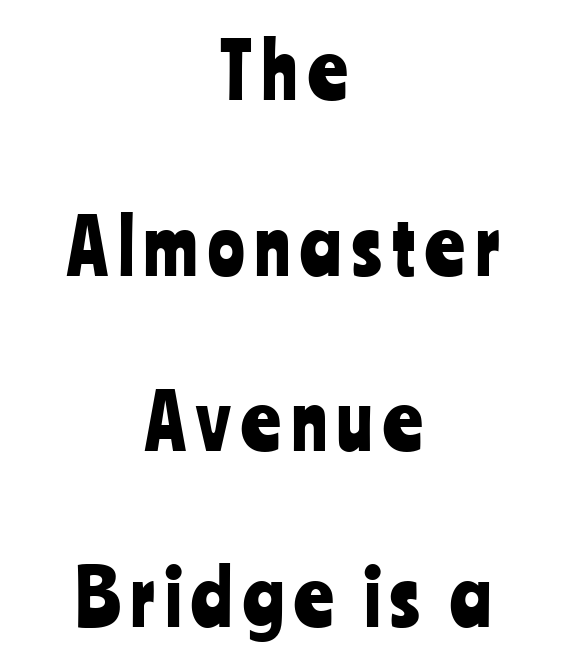
Only glyphs here, with clear space below each row. Are there feet on the stems? There aren't — it's a sans. Do the characters align in a grid? No, the font is proportional. This is roman type, the default non-slanted kind. The vertical gap from one line to the next is large. Does the copy run flush right? No — it is centered line by line.
